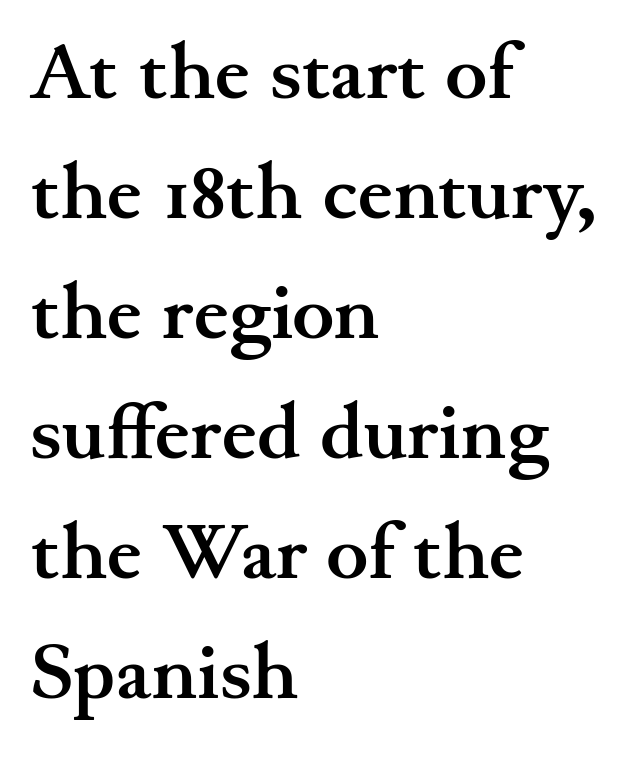
Q: Is the text bold? A: Yes.
Q: Is the text italic (slanted)? A: No, it is upright.
Q: Is the typeface a serif or a sans-serif typeface? A: Serif.
Q: Is the text underlined? A: No.
Q: How is the paragraph aligned? A: Left-aligned.
Q: Is the spacing between letters normal or unusually wide? A: Normal.
Q: Is the spacing between lines tight, normal or loose? A: Normal.
Q: Width (condensed, normal, or wide)? A: Wide.
Q: Stroke contrast? A: Medium.
Q: x-height? A: Small.
Q: Monospaced? A: No.
